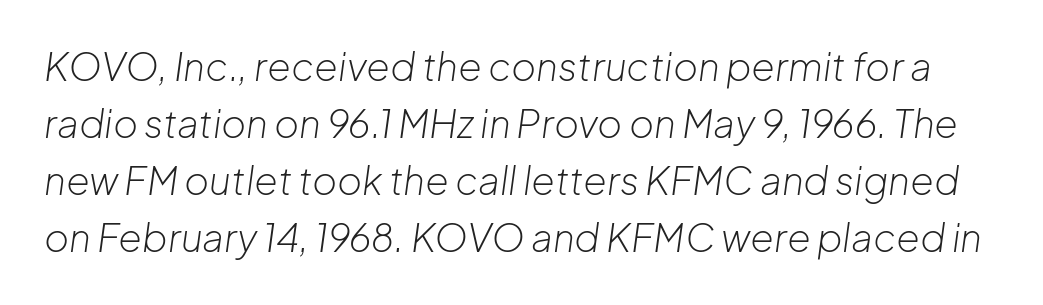
The font's italic variant was chosen for this text. The line texture is even and compact thanks to regular tracking. Type without underlining. Is the stroke heavy? The answer is a plain regular-or-lighter.
